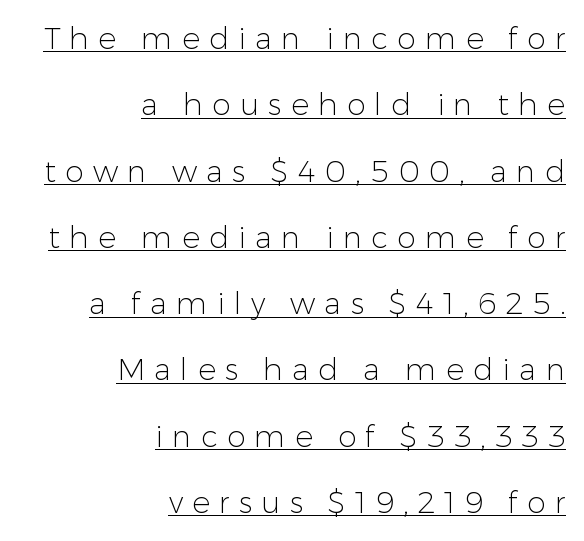
{"serif": "no", "italic": "no", "bold": "no", "weight": "light", "width": "normal", "stroke_contrast": "low", "x_height": "medium", "monospaced": "no", "underline": "yes", "align": "right", "line_spacing": "loose", "line_spacing_ratio": 2.21, "letter_spacing": "wide", "letter_spacing_em": 0.31, "glyph_px": 30}
